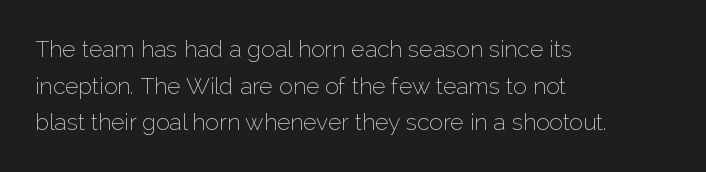
Notice how descenders clear the ascenders below comfortably — that's standard leading. Heft: none added — not bold. Posture: upright roman. The tracking reads as untouched default to a designer's eye. If you drew a ruler down the left edge, every line would touch it.
